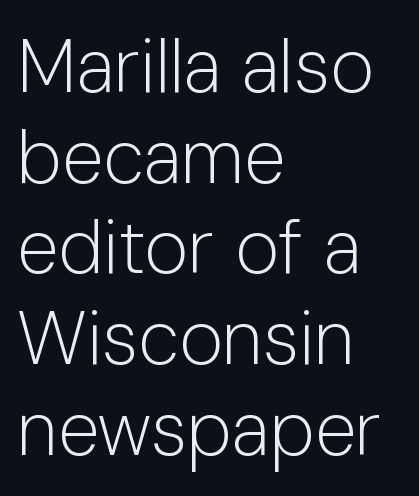
The image shows 75 px light sans-serif type, upright; set left-aligned, line spacing 1.21x, normal letter spacing, not underlined; low stroke contrast and a medium x-height.
